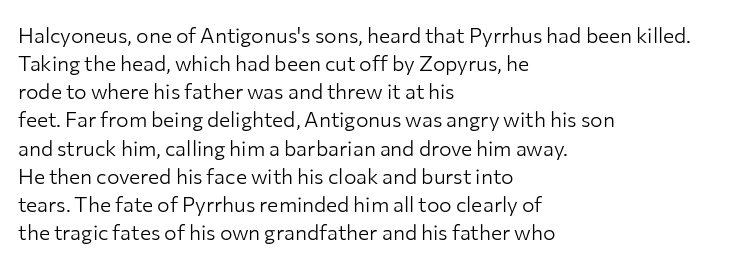
{"italic": "no", "bold": "no", "underline": "no", "align": "left", "line_spacing": "normal", "line_spacing_ratio": 1.34, "letter_spacing": "normal", "letter_spacing_em": 0.0, "glyph_px": 21}
